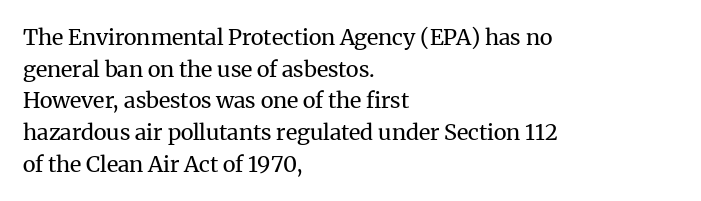
The image shows 22 px text type, upright; set left-aligned, normal line spacing (1.44x), normal letter spacing, not underlined.
